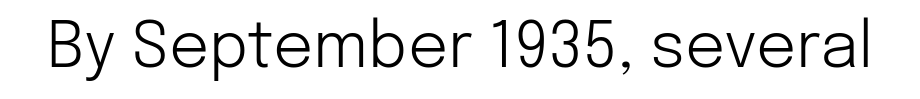
A typesetter would call this zero additional tracking. Note the varied advance widths — an 'i' is clearly narrower than an 'm'. This sample uses a sans-serif face. Is the stroke heavy? The answer is a plain regular-or-lighter. Check under the words: just untouched page.
